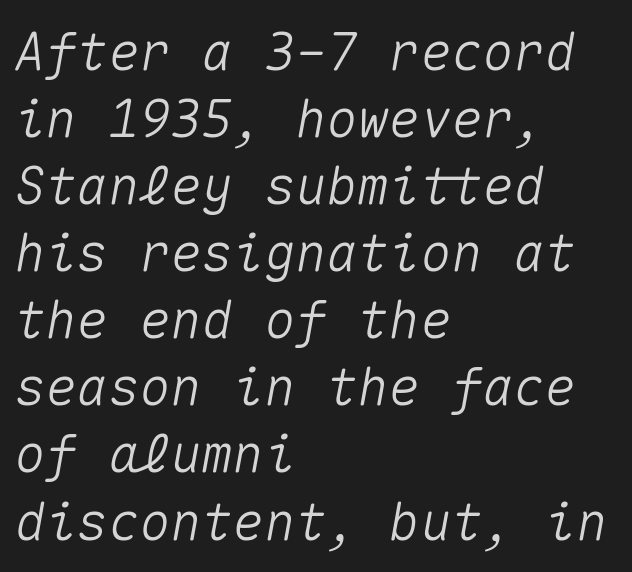
{"italic": "yes", "lean": "right", "slant_degrees": 10, "width": "normal", "stroke_contrast": "medium", "x_height": "medium", "monospaced": "yes", "underline": "no", "align": "left", "line_spacing": "normal", "line_spacing_ratio": 1.29, "letter_spacing": "normal", "letter_spacing_em": 0.0, "glyph_px": 52}
